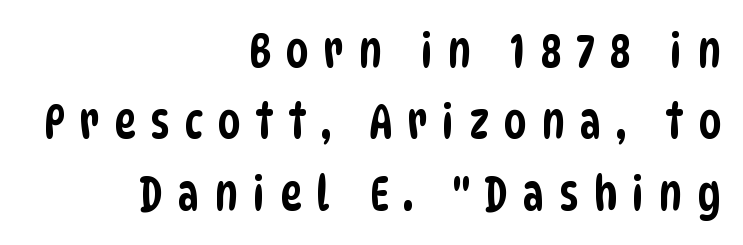
The image shows 47 px condensed sans-serif type; set right-aligned, normal line spacing (1.52x), unusually wide letter spacing (+0.31 em), not underlined; low stroke contrast and a large x-height.
